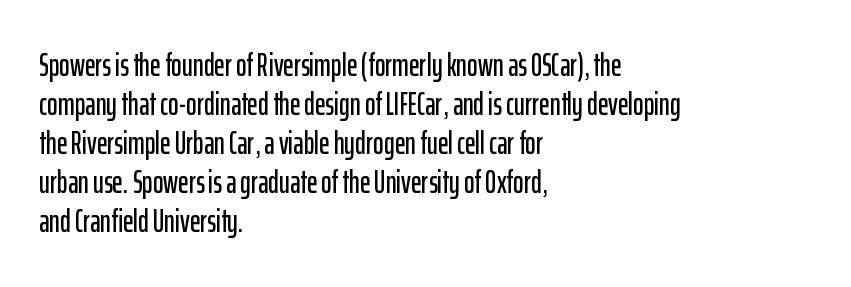
The image shows 32 px condensed sans-serif type, upright; set left-aligned, line spacing 1.22x, normal letter spacing, not underlined; low stroke contrast and a medium x-height.
